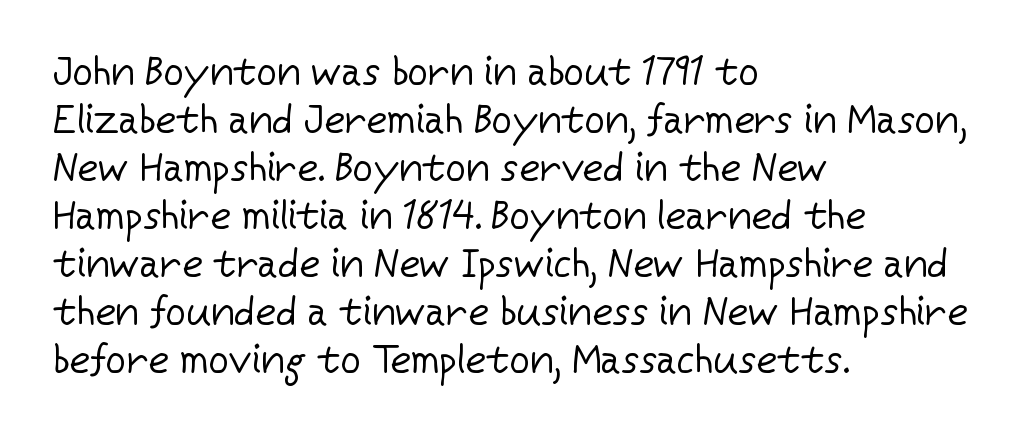
{"serif": "no", "italic": "no", "bold": "no", "weight": "regular", "width": "normal", "stroke_contrast": "low", "x_height": "medium", "monospaced": "no", "underline": "no", "align": "left", "line_spacing_ratio": 1.2, "letter_spacing": "normal", "letter_spacing_em": 0.0, "glyph_px": 40}
